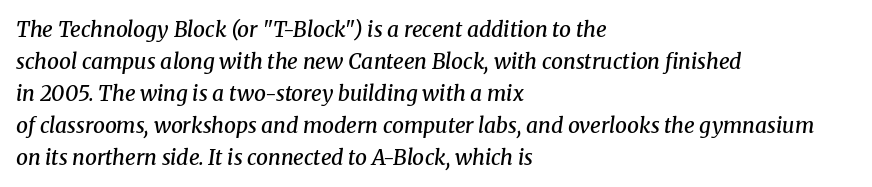
Words appear dense and cohesive because spacing is normal. Words float on clear page, feet unadorned. Baseline-to-baseline distance is the conventional proportion of letter height. The ragged edge is on the right, which tells us the setting is flush left.
